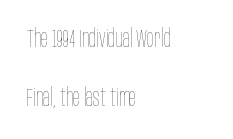
The image shows 24 px text type, upright; set left-aligned, loose line spacing (2.45x), normal letter spacing, not underlined.
